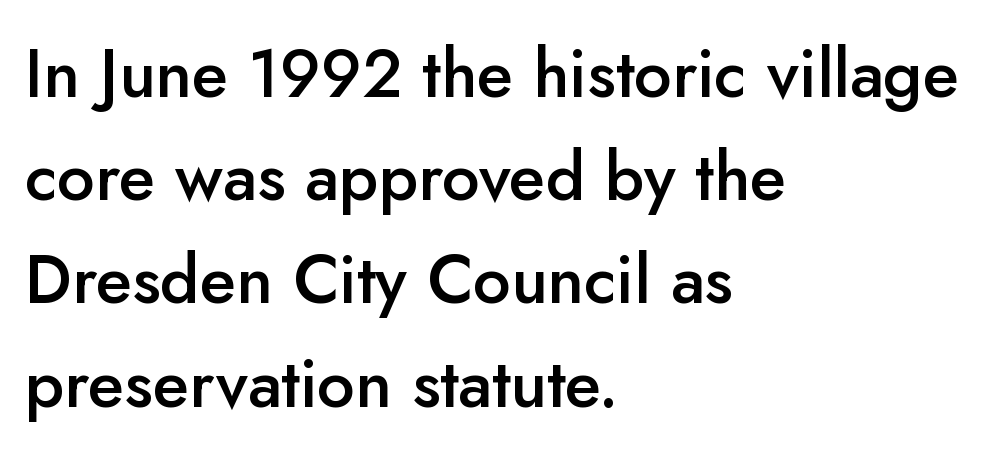
Does the copy run flush right? No — it runs flush left. Only glyphs here, with clear space below each row. Quick note: not italic, upright. Whoever set this chose a conventional vertical rhythm. The glyphs in this specimen are sans serif. Varying glyph widths throughout — classic text-font behaviour.
